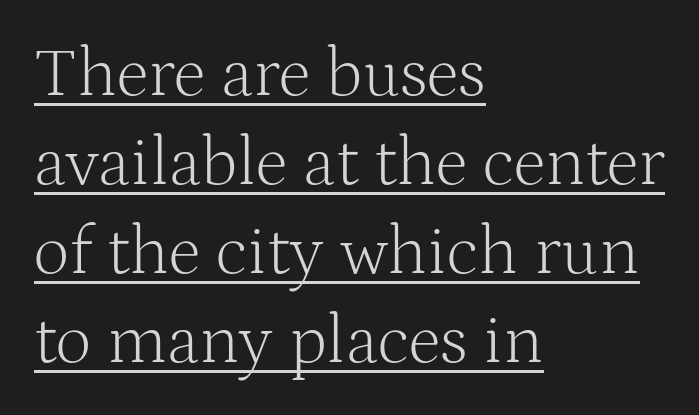
{"serif": "yes", "italic": "no", "bold": "no", "weight": "light", "width": "normal", "stroke_contrast": "medium", "x_height": "medium", "monospaced": "no", "underline": "yes", "align": "left", "line_spacing": "normal", "line_spacing_ratio": 1.27, "letter_spacing": "normal", "letter_spacing_em": 0.0, "glyph_px": 70}
